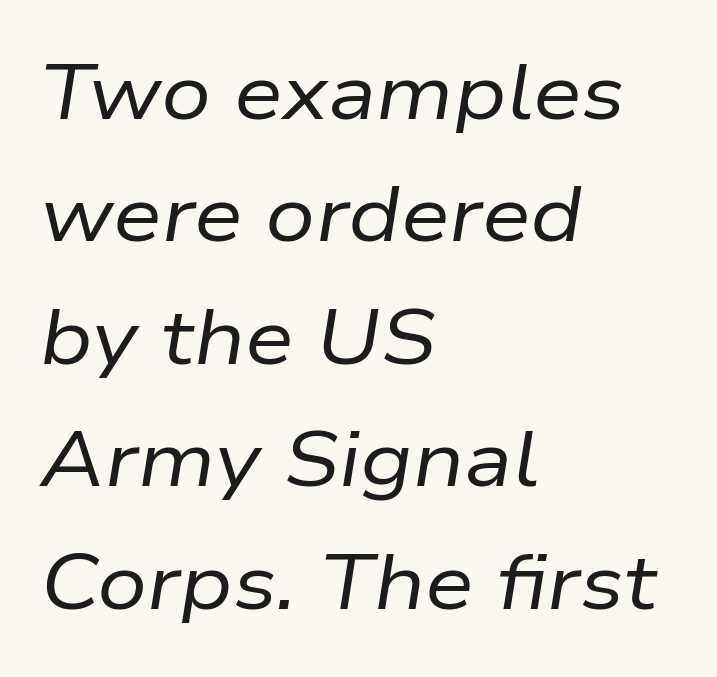
Normally led — the rows are evenly, conventionally spaced. Unbolded letterforms with no extra heft. The text block is weighted toward the left margin, trailing off unevenly rightward. Is this a fixed-width face? No — the glyphs have proportional, varying widths. There is no visible air inserted between adjacent glyphs. Descenders hang freely into open space.
